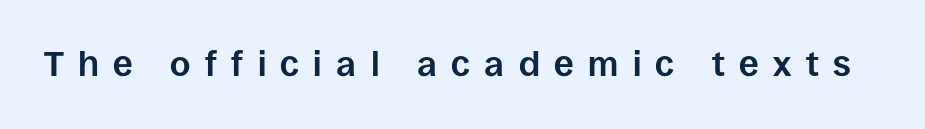
The image shows 35 px bold sans-serif type, upright; set unusually wide letter spacing (+0.41 em), not underlined; low stroke contrast and a large x-height.
